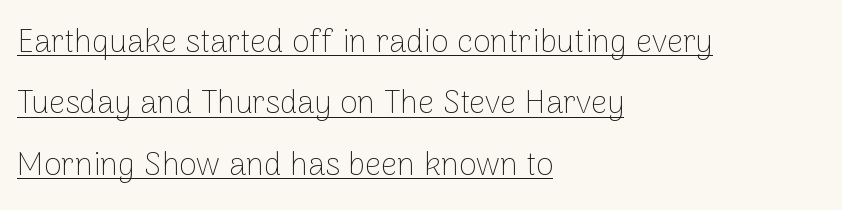
The image shows 32 px thin sans-serif type, upright; set left-aligned, loose line spacing (1.92x), normal letter spacing, underlined; low stroke contrast and a medium x-height.
